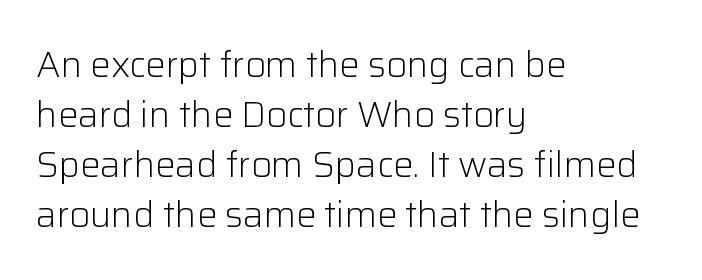
The image shows 36 px light sans-serif type, upright; set left-aligned, normal line spacing (1.39x), normal letter spacing, not underlined; low stroke contrast and a medium x-height.
